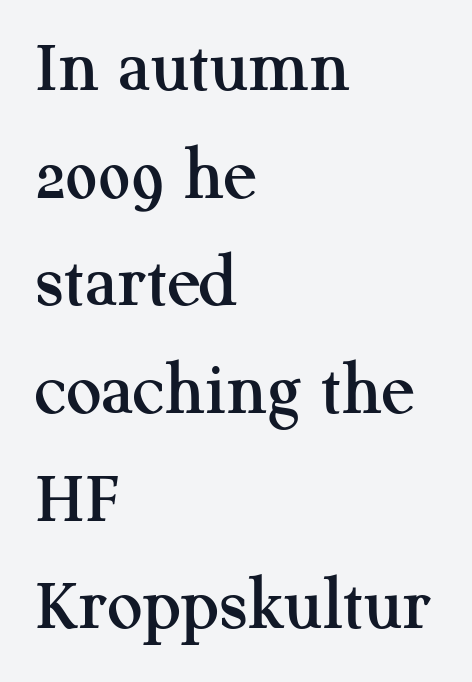
A normal amount of white space separates one row of letters from the next. The face used here is rendered with its standard letterfit. Characters remain perfectly vertical along every line. Regarding serifs, this sample has them. Descenders hang freely into open space. Note the varied advance widths — an 'i' is clearly narrower than an 'm'.
